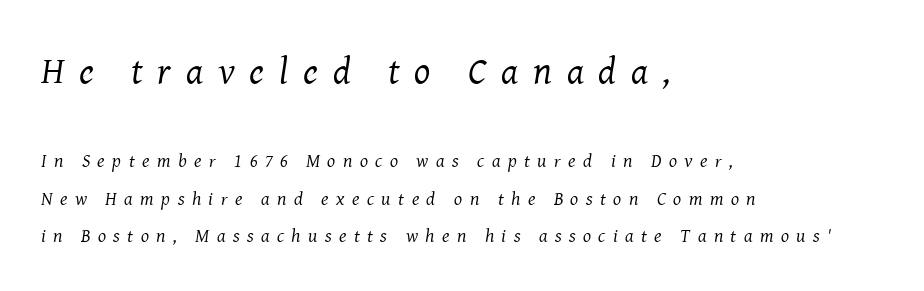
{"serif": "yes", "italic": "yes", "lean": "right", "slant_degrees": 8, "bold": "no", "weight": "regular", "width": "normal", "stroke_contrast": "medium", "x_height": "medium", "monospaced": "no", "underline": "no", "align": "left", "line_spacing": "loose", "line_spacing_ratio": 1.97, "letter_spacing": "wide", "letter_spacing_em": 0.39, "larger_block": "first", "size_ratio": 2.0, "glyph_px": 38}
